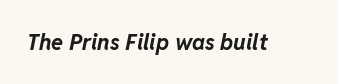
{"italic": "yes", "lean": "right", "slant_degrees": 11, "bold": "yes", "underline": "no", "letter_spacing": "normal", "letter_spacing_em": 0.0, "glyph_px": 22}
